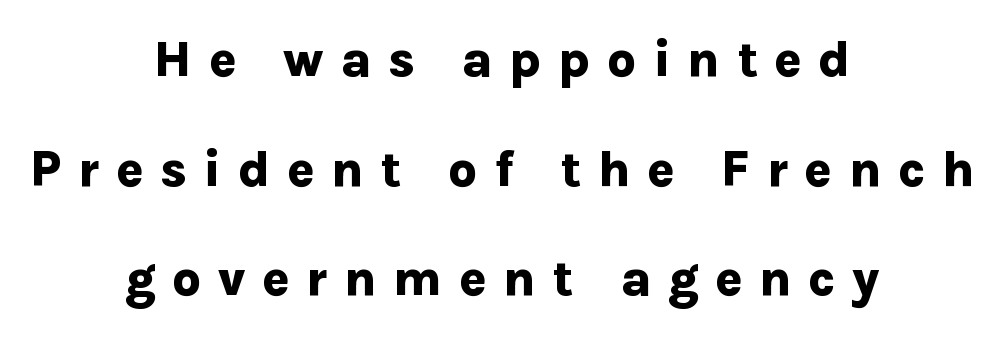
{"serif": "no", "italic": "no", "bold": "yes", "weight": "bold", "width": "normal", "stroke_contrast": "low", "x_height": "medium", "monospaced": "no", "underline": "no", "align": "center", "line_spacing": "loose", "line_spacing_ratio": 2.15, "letter_spacing": "wide", "letter_spacing_em": 0.32, "glyph_px": 51}
